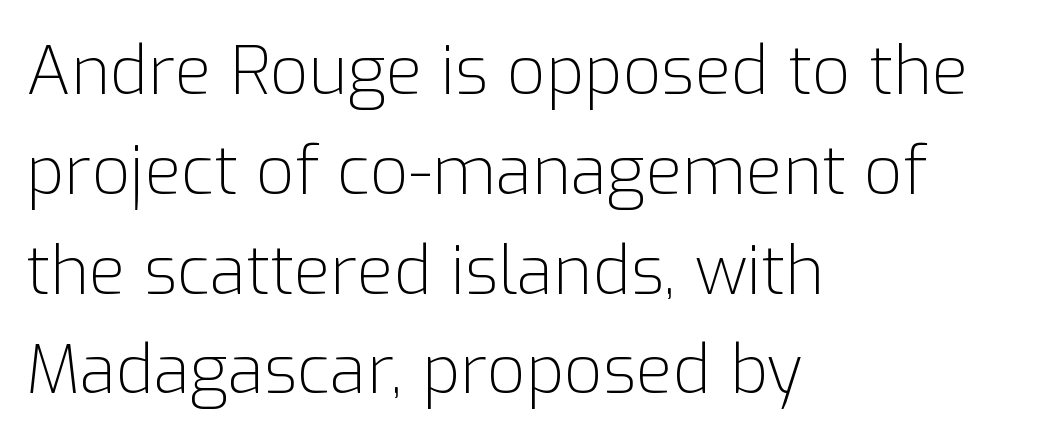
Q: Is the text bold? A: No.
Q: Is the text italic (slanted)? A: No, it is upright.
Q: Is the typeface a serif or a sans-serif typeface? A: Sans-serif.
Q: Is the text underlined? A: No.
Q: How is the paragraph aligned? A: Left-aligned.
Q: Is the spacing between letters normal or unusually wide? A: Normal.
Q: Is the spacing between lines tight, normal or loose? A: Normal.
Q: Width (condensed, normal, or wide)? A: Normal.
Q: Stroke contrast? A: Low.
Q: x-height? A: Medium.
Q: Monospaced? A: No.
